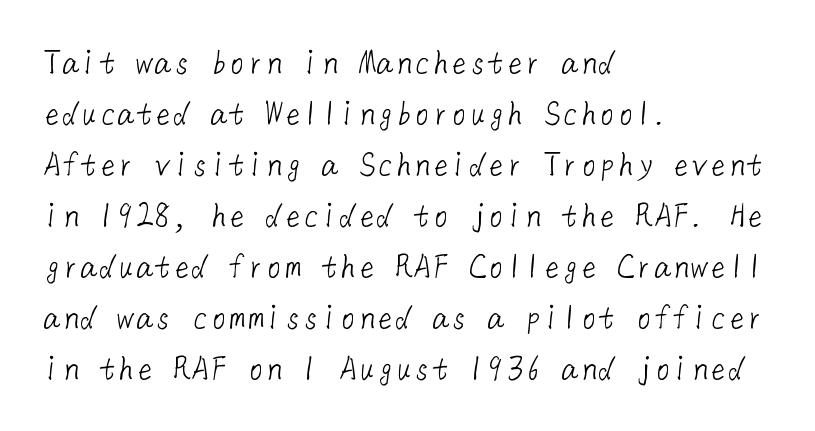
{"serif": "no", "bold": "no", "weight": "light", "width": "normal", "stroke_contrast": "low", "x_height": "medium", "underline": "no", "align": "left", "line_spacing": "normal", "line_spacing_ratio": 1.38, "letter_spacing": "normal", "letter_spacing_em": 0.0, "glyph_px": 37}
